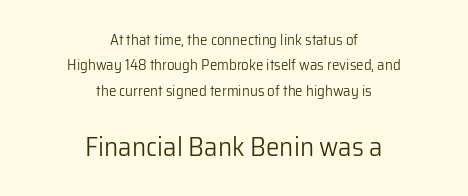
{"italic": "no", "bold": "no", "underline": "no", "align": "center", "line_spacing": "normal", "line_spacing_ratio": 1.7, "letter_spacing": "normal", "letter_spacing_em": 0.0, "larger_block": "second", "size_ratio": 1.8, "glyph_px": 27}
